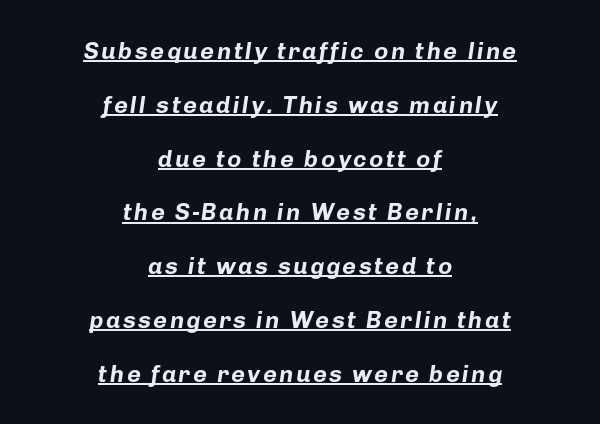
{"italic": "yes", "lean": "right", "slant_degrees": 8, "bold": "yes", "underline": "yes", "align": "center", "line_spacing": "loose", "line_spacing_ratio": 2.24, "glyph_px": 24}
